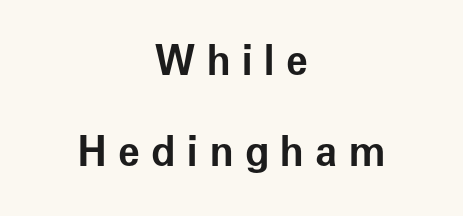
The image shows 40 px bold sans-serif type, upright; set centered, loose line spacing (2.28x), unusually wide letter spacing (+0.29 em), not underlined; low stroke contrast and a medium x-height.
